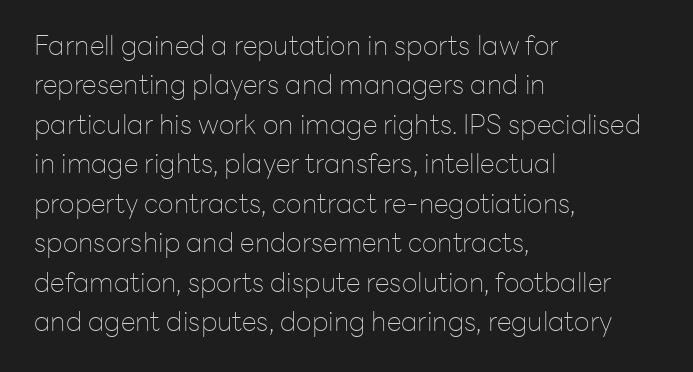
{"italic": "no", "bold": "no", "underline": "no", "align": "left", "line_spacing": "normal", "line_spacing_ratio": 1.46, "letter_spacing": "normal", "letter_spacing_em": 0.0, "glyph_px": 27}
